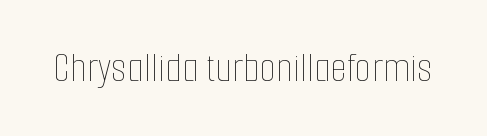
Q: Is the text bold? A: No.
Q: Is the text italic (slanted)? A: No, it is upright.
Q: Is the text underlined? A: No.
Q: Is the spacing between letters normal or unusually wide? A: Normal.
Q: Width (condensed, normal, or wide)? A: Condensed.
Q: Stroke contrast? A: Low.
Q: x-height? A: Medium.
Q: Monospaced? A: No.
